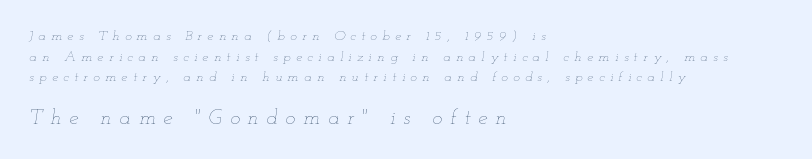
The typesetting does not lean heavy: it is not bold. Small over large — that's the arrangement of the two blocks here. Reading down the column, the eye jumps a familiar distance to each next line. Nobody drew a line under any word here.
